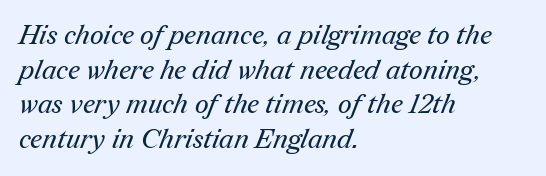
{"bold": "no", "underline": "no", "align": "left", "line_spacing": "normal", "line_spacing_ratio": 1.28, "letter_spacing": "normal", "letter_spacing_em": 0.0, "glyph_px": 27}
